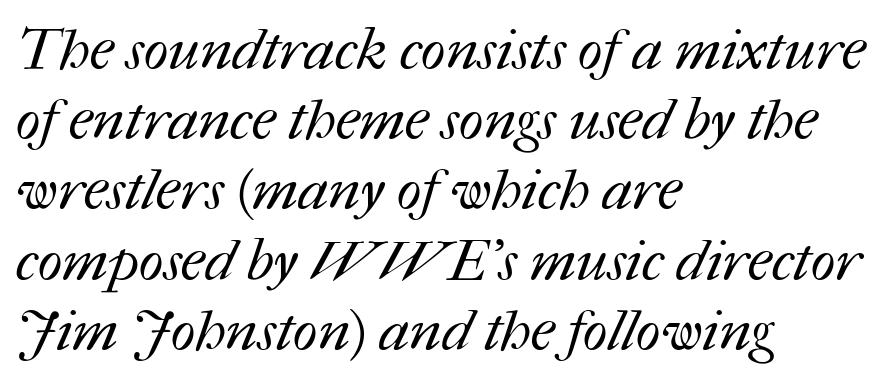
{"bold": "no", "weight": "regular", "width": "normal", "stroke_contrast": "medium", "x_height": "medium", "monospaced": "no", "underline": "no", "align": "left", "line_spacing_ratio": 1.21, "letter_spacing": "normal", "letter_spacing_em": 0.0, "glyph_px": 58}
